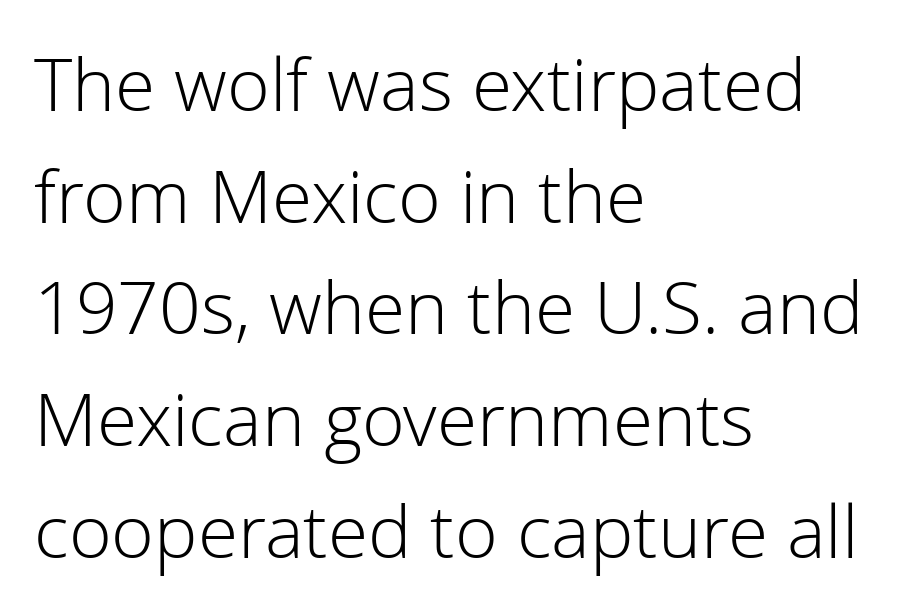
The image shows 73 px light sans-serif type, upright; set left-aligned, normal line spacing (1.53x), normal letter spacing, not underlined; low stroke contrast and a medium x-height.
